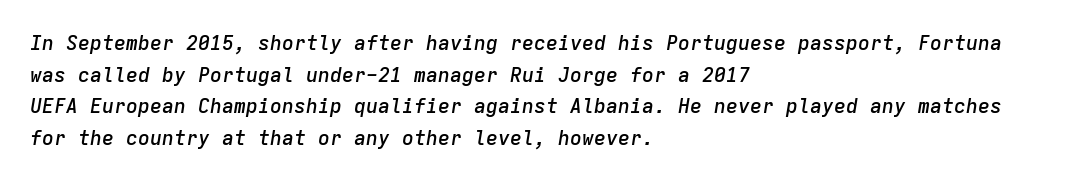
The image shows 20 px text type, italic (leaning right); set left-aligned, normal line spacing (1.58x), normal letter spacing, not underlined.
